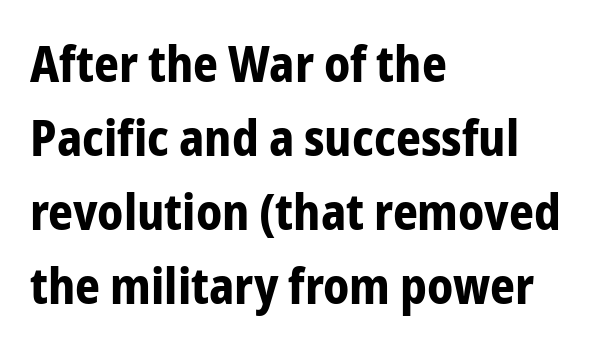
{"serif": "no", "italic": "no", "bold": "yes", "weight": "bold", "width": "condensed", "stroke_contrast": "low", "x_height": "medium", "monospaced": "no", "underline": "no", "align": "left", "line_spacing": "normal", "line_spacing_ratio": 1.51, "letter_spacing": "normal", "letter_spacing_em": 0.0, "glyph_px": 49}
